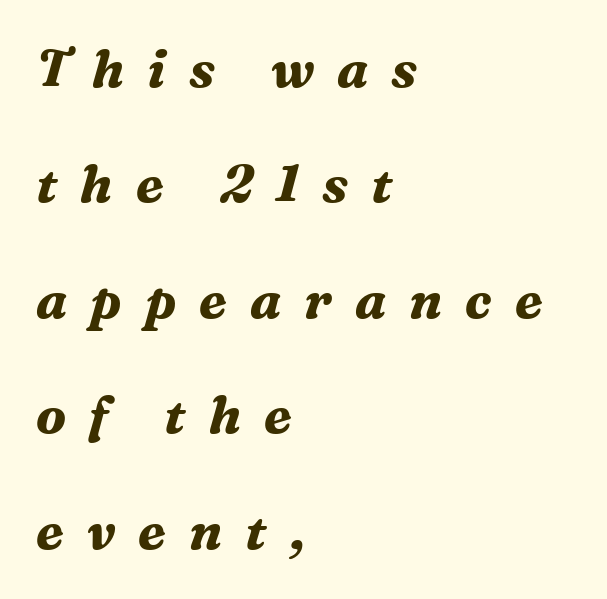
{"serif": "yes", "italic": "yes", "lean": "right", "slant_degrees": 16, "bold": "yes", "weight": "bold", "width": "normal", "stroke_contrast": "medium", "x_height": "medium", "monospaced": "no", "underline": "no", "align": "left", "line_spacing": "loose", "line_spacing_ratio": 2.22, "letter_spacing": "wide", "letter_spacing_em": 0.44, "glyph_px": 52}
